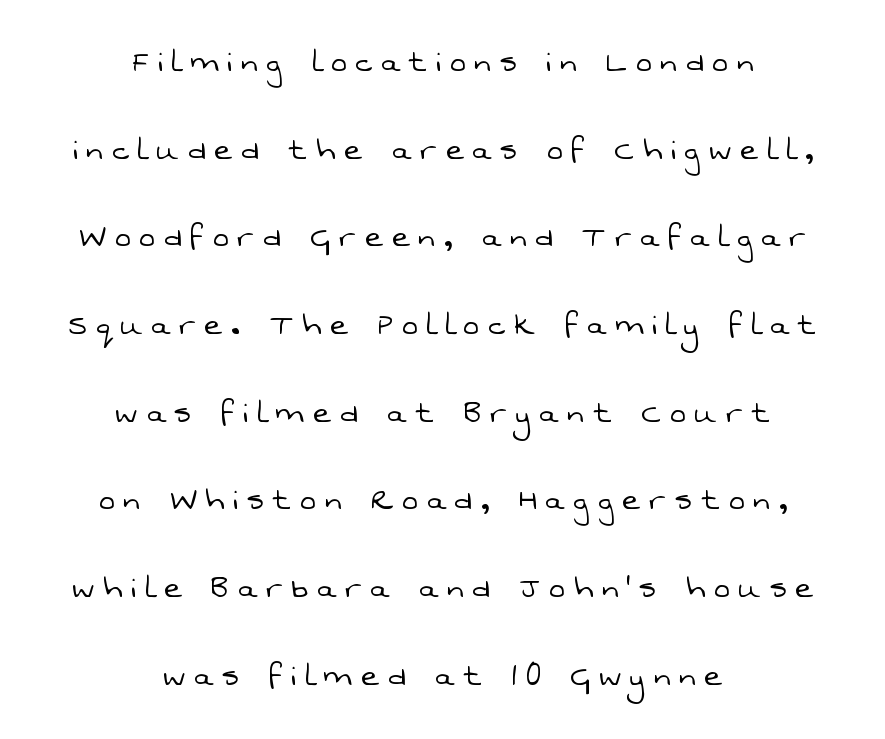
{"serif": "no", "bold": "no", "weight": "light", "width": "normal", "stroke_contrast": "low", "x_height": "medium", "monospaced": "no", "underline": "no", "align": "center", "line_spacing": "loose", "line_spacing_ratio": 2.37, "letter_spacing": "wide", "letter_spacing_em": 0.25, "glyph_px": 37}
